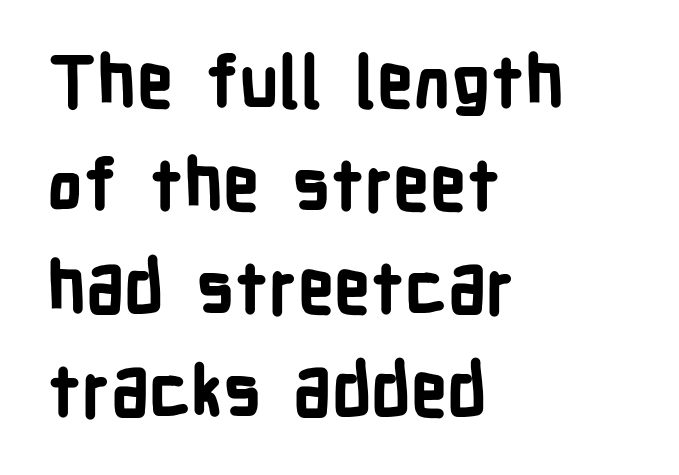
A classic flush-left, rag-right setting is used for this passage. There is no visible air inserted between adjacent glyphs. Thick stems and heavy bowls — unmistakably bold. Leading: standard. These lines are rendered in a variable-pitch font.
